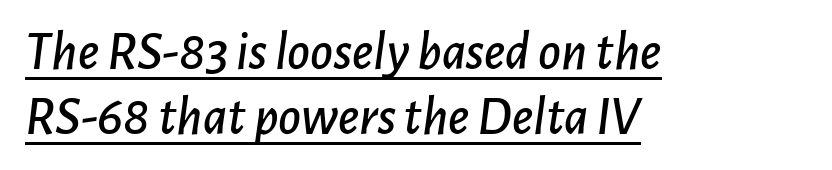
Does a line run under the words? Yes, clearly. Standard letterfit; no display-style spreading of the glyphs. You could not count columns in this text — the font is proportionally spaced. Short and long lines alike share a common starting point at left. These lines were composed using italics.
